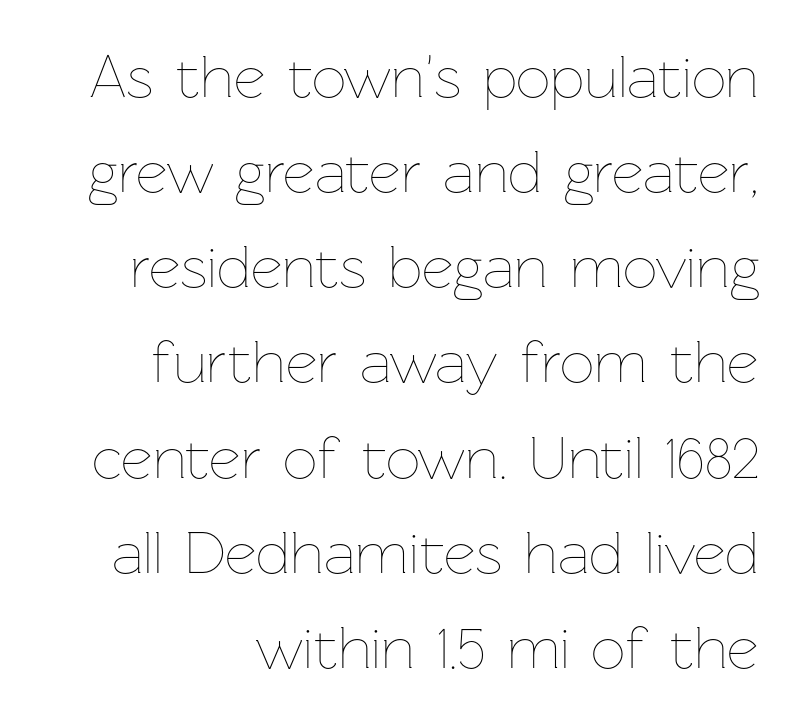
This rendering uses right alignment, leaving the left contour irregular. The letterforms sit at book weight or below. Each word holds together tightly as a unit, with standard inter-letter gaps. The letters stand straight up with perfectly vertical stems.
